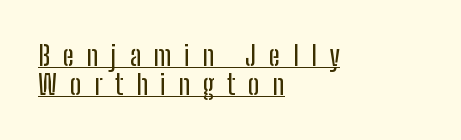
The rendering uses the underline text-decoration. These lines stack with their left ends in a neat column. You can tell from the bare stems that sans-serif type was used. Nope, not italic — everything's standing straight. How are the letters spaced? Widely, with obvious added tracking.
